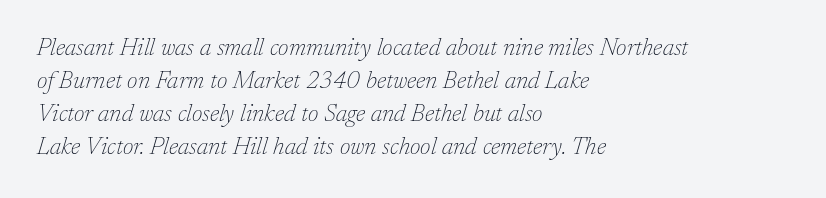
{"italic": "yes", "lean": "right", "slant_degrees": 17, "bold": "no", "underline": "no", "align": "left", "line_spacing": "normal", "line_spacing_ratio": 1.37, "letter_spacing": "normal", "letter_spacing_em": 0.0, "glyph_px": 24}
